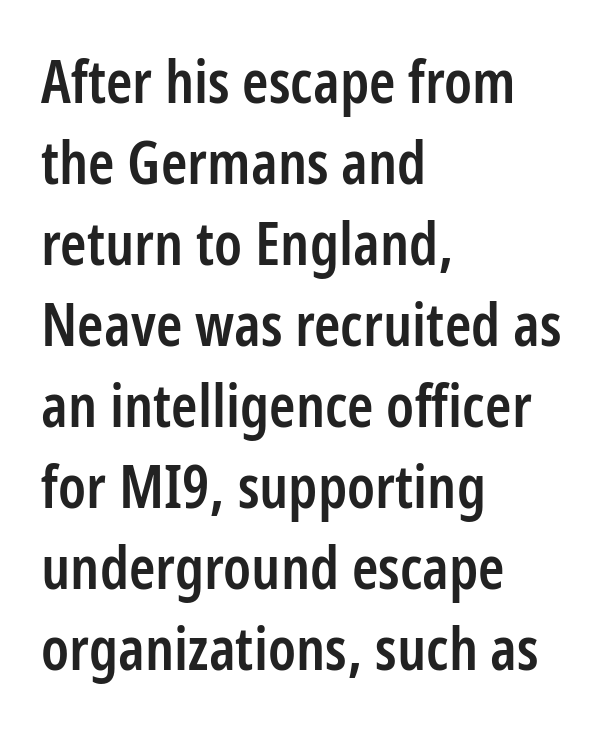
Q: Is the text bold? A: Semi-bold.
Q: Is the text italic (slanted)? A: No, it is upright.
Q: Is the typeface a serif or a sans-serif typeface? A: Sans-serif.
Q: Is the text underlined? A: No.
Q: How is the paragraph aligned? A: Left-aligned.
Q: Is the spacing between letters normal or unusually wide? A: Normal.
Q: Is the spacing between lines tight, normal or loose? A: Normal.
Q: Width (condensed, normal, or wide)? A: Condensed.
Q: Stroke contrast? A: Low.
Q: x-height? A: Medium.
Q: Monospaced? A: No.
